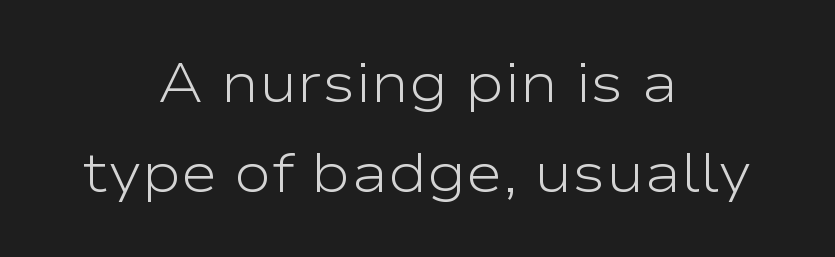
Q: Is the text bold? A: No.
Q: Is the text italic (slanted)? A: No, it is upright.
Q: Is the typeface a serif or a sans-serif typeface? A: Sans-serif.
Q: Is the text underlined? A: No.
Q: How is the paragraph aligned? A: Centered.
Q: Is the spacing between letters normal or unusually wide? A: Normal.
Q: Is the spacing between lines tight, normal or loose? A: Normal.
Q: Width (condensed, normal, or wide)? A: Wide.
Q: Stroke contrast? A: Low.
Q: x-height? A: Medium.
Q: Monospaced? A: No.
